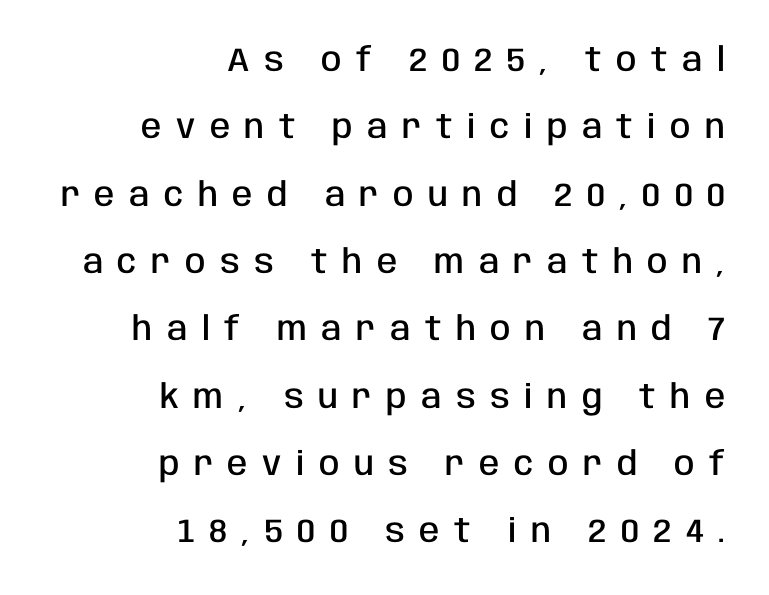
This sample uses an upright cut, with every glyph sitting square on the baseline. Check under the words: just untouched page. Leftover space on each line is placed entirely before the opening word. Leading: increased. The tracking reads as deliberately expanded to a designer's eye.
